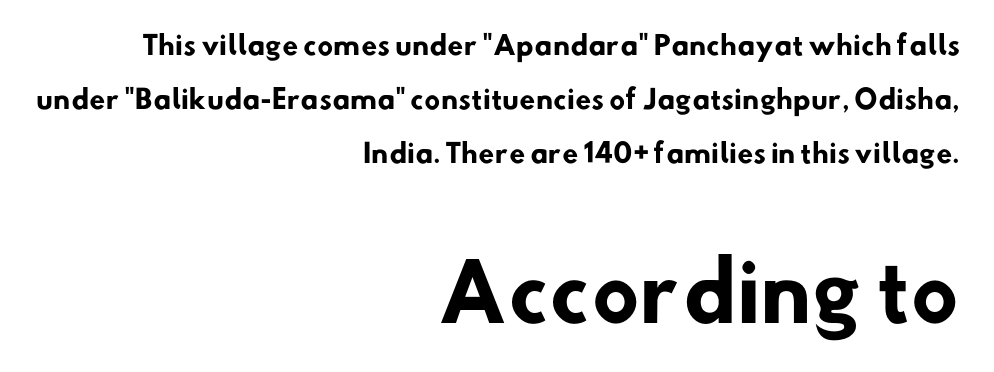
Q: Is the text bold? A: Yes.
Q: Is the typeface a serif or a sans-serif typeface? A: Sans-serif.
Q: Is the text underlined? A: No.
Q: How is the paragraph aligned? A: Right-aligned.
Q: Is the spacing between letters normal or unusually wide? A: Normal.
Q: Is the spacing between lines tight, normal or loose? A: Loose.
Q: Which block of text is set in a larger size, the first (top) or the second (bottom)? A: The second (bottom) one.
Q: Width (condensed, normal, or wide)? A: Normal.
Q: Stroke contrast? A: Low.
Q: x-height? A: Small.
Q: Monospaced? A: No.
